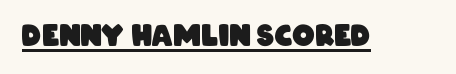
What decoration does the sample have? An underline. Tracking value appears to be zero — textbook default spacing. A typesetter would label this face a sans. Heavy, bold letterforms. Proportional: the letters do not fall into vertical columns.
